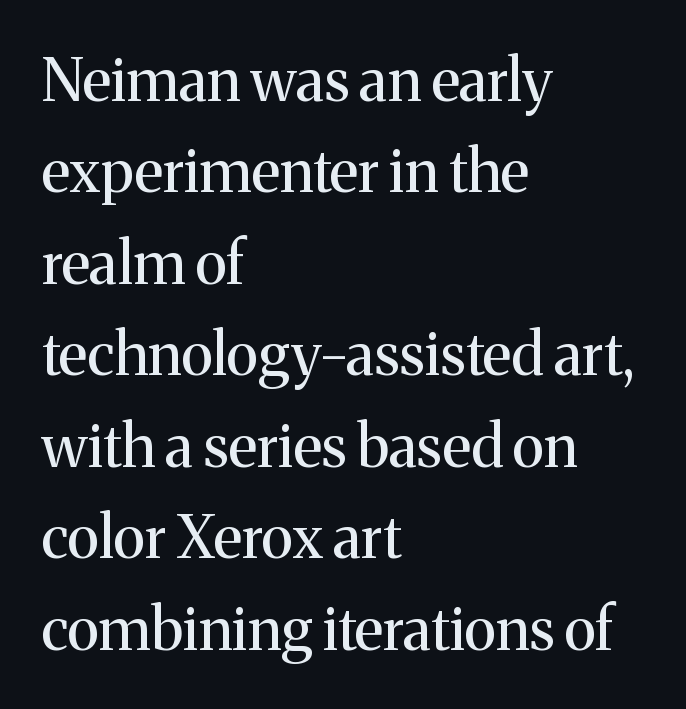
The image shows 59 px regular-weight serif type, upright; set left-aligned, normal line spacing (1.55x), normal letter spacing, not underlined; medium stroke contrast and a medium x-height.
